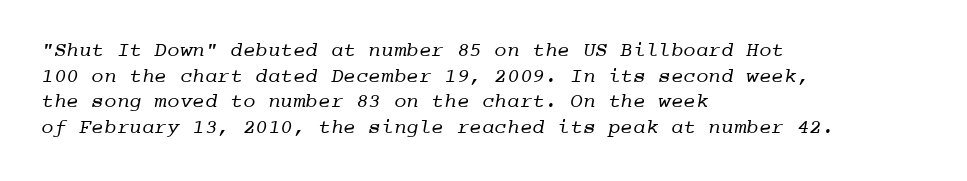
The image shows 21 px text type; set left-aligned, line spacing 1.22x, normal letter spacing, not underlined.
